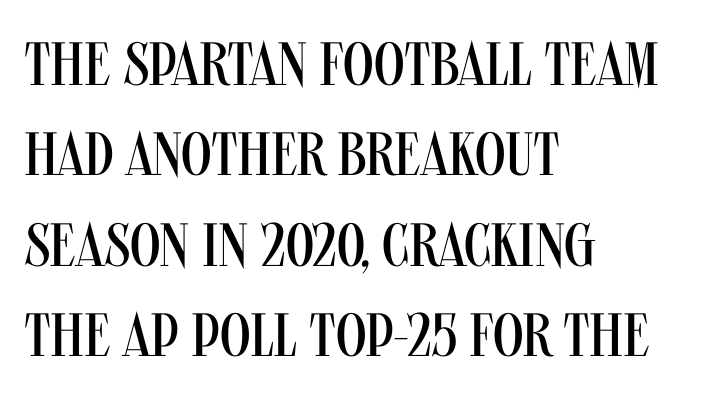
The strokes are not fattened; the text isn't bold. In terms of letterspacing, this is plain default setting. All the whitespace from short lines collects on the right. A typesetter would call this leading conventional body-copy spacing.
